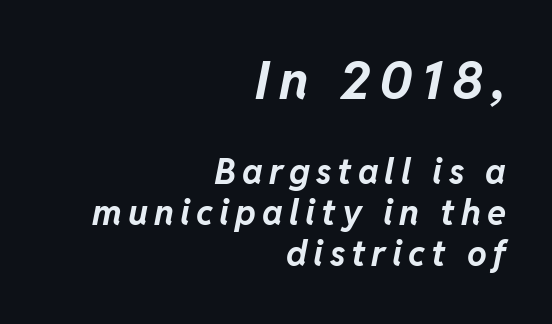
{"italic": "yes", "lean": "right", "slant_degrees": 11, "bold": "yes", "weight": "bold", "width": "normal", "stroke_contrast": "low", "x_height": "medium", "monospaced": "no", "underline": "no", "align": "right", "line_spacing_ratio": 1.17, "larger_block": "first", "size_ratio": 1.49, "glyph_px": 52}
